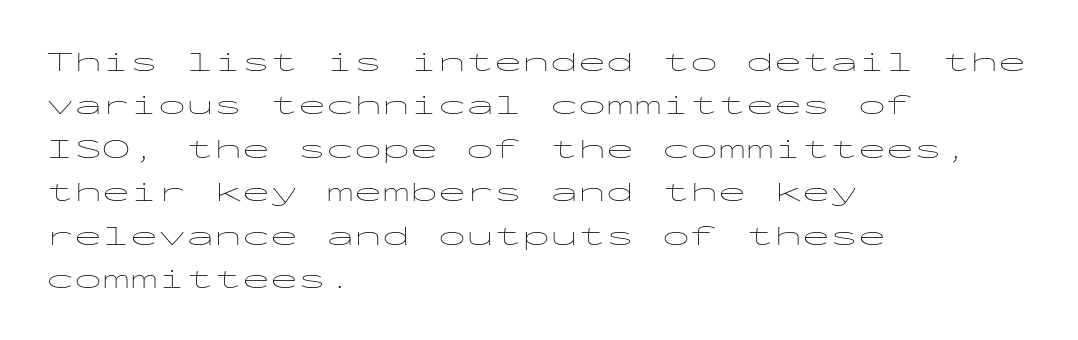
Q: Is the text bold? A: No.
Q: Is the text italic (slanted)? A: No, it is upright.
Q: Is the typeface a serif or a sans-serif typeface? A: Sans-serif.
Q: Is the text underlined? A: No.
Q: How is the paragraph aligned? A: Left-aligned.
Q: Is the spacing between letters normal or unusually wide? A: Normal.
Q: Is the spacing between lines tight, normal or loose? A: Normal.
Q: Width (condensed, normal, or wide)? A: Wide.
Q: Stroke contrast? A: Low.
Q: x-height? A: Medium.
Q: Monospaced? A: Yes.
